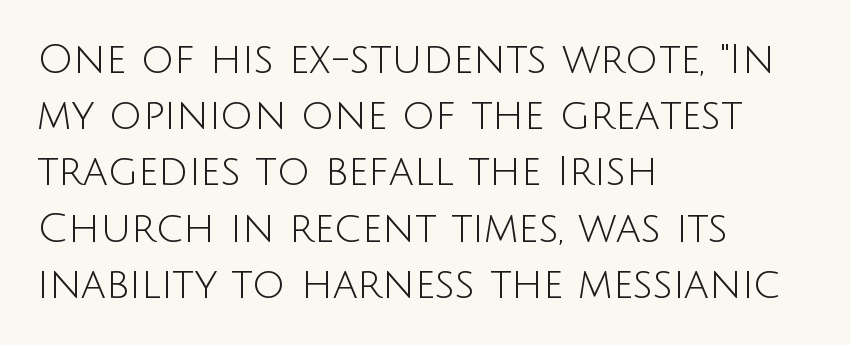
The image shows 41 px light sans-serif type, upright; set left-aligned, normal line spacing (1.37x), normal letter spacing, not underlined; low stroke contrast and a large x-height.
